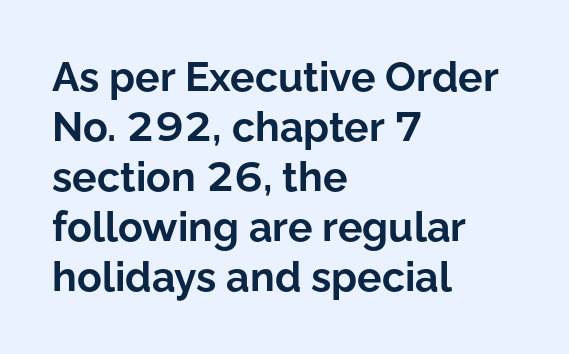
The image shows 41 px bold sans-serif type, upright; set left-aligned, line spacing 1.22x, normal letter spacing, not underlined; low stroke contrast and a medium x-height.
